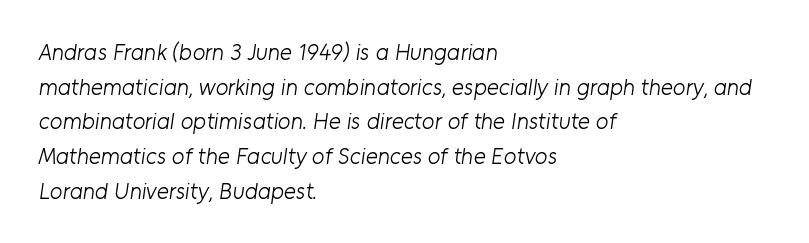
The typesetting does not lean heavy: it is not bold. The foot of each line stays bare and open. Compared with a centered layout, this one pins lines to the left instead. Characters follow at the spacing the type designer built in. Baseline-to-baseline distance is the conventional proportion of letter height.
